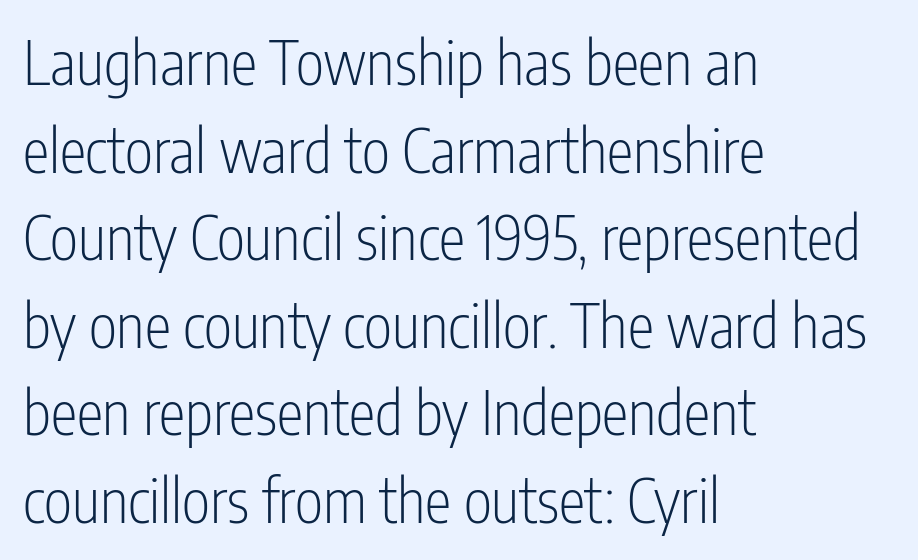
{"serif": "no", "italic": "no", "bold": "no", "weight": "light", "width": "condensed", "stroke_contrast": "low", "x_height": "medium", "monospaced": "no", "underline": "no", "align": "left", "line_spacing": "normal", "line_spacing_ratio": 1.46, "letter_spacing": "normal", "letter_spacing_em": 0.0, "glyph_px": 60}
